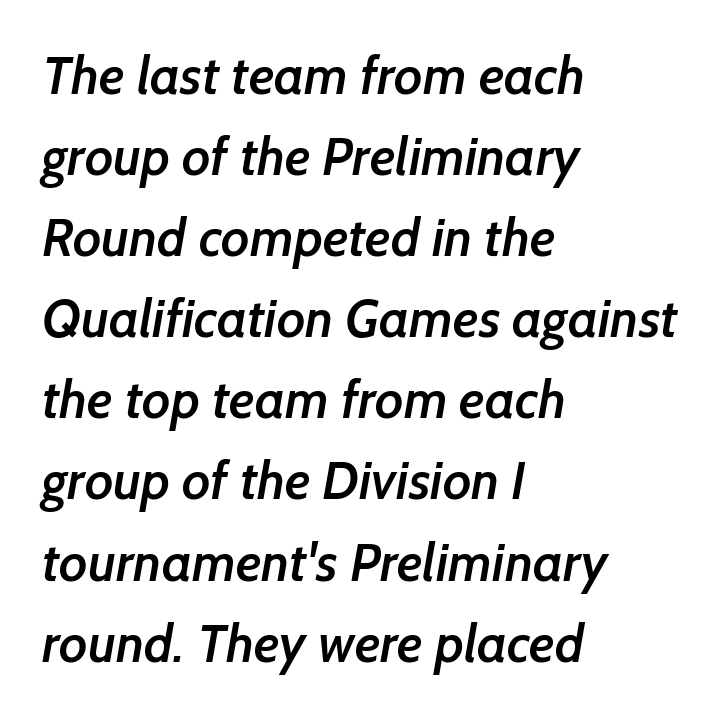
{"serif": "no", "bold": "semi", "weight": "semibold", "width": "normal", "stroke_contrast": "low", "x_height": "medium", "monospaced": "no", "underline": "no", "align": "left", "line_spacing": "normal", "line_spacing_ratio": 1.53, "letter_spacing": "normal", "letter_spacing_em": 0.0, "glyph_px": 53}
